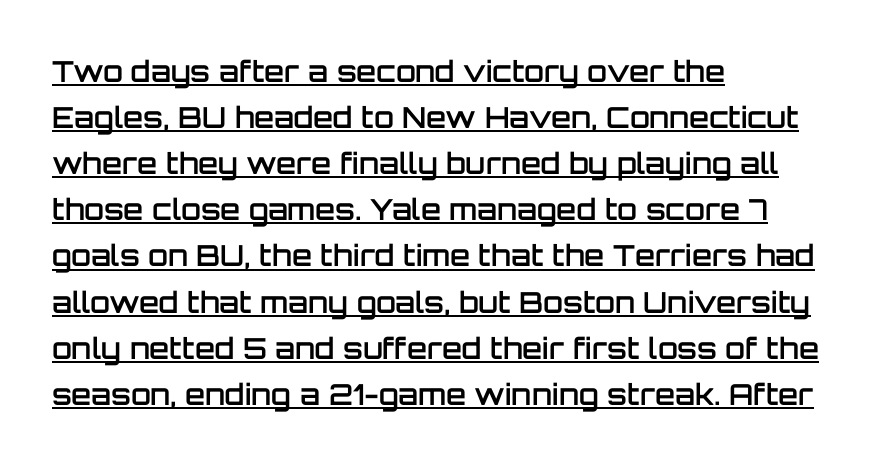
{"serif": "no", "italic": "no", "bold": "semi", "weight": "semibold", "width": "normal", "stroke_contrast": "low", "x_height": "large", "monospaced": "no", "underline": "yes", "align": "left", "line_spacing": "normal", "line_spacing_ratio": 1.59, "letter_spacing": "normal", "letter_spacing_em": 0.0, "glyph_px": 29}
